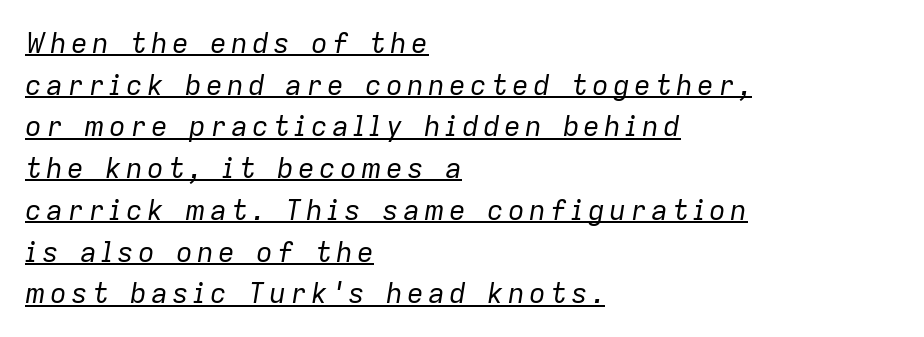
Q: Is the text bold? A: No.
Q: Is the text italic (slanted)? A: Yes, it leans right by about 9 degrees.
Q: Is the text underlined? A: Yes.
Q: How is the paragraph aligned? A: Left-aligned.
Q: Is the spacing between lines tight, normal or loose? A: Normal.
Q: Width (condensed, normal, or wide)? A: Normal.
Q: Stroke contrast? A: Low.
Q: x-height? A: Medium.
Q: Monospaced? A: No.
